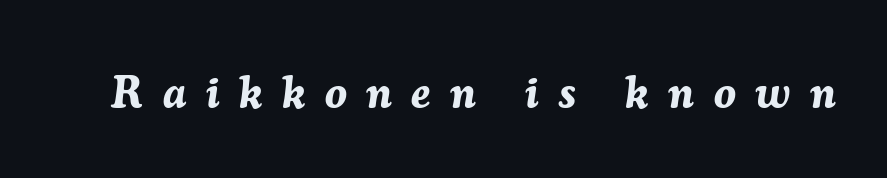
{"italic": "yes", "lean": "right", "slant_degrees": 7, "bold": "yes", "weight": "bold", "width": "normal", "stroke_contrast": "medium", "x_height": "medium", "monospaced": "no", "underline": "no", "letter_spacing": "wide", "letter_spacing_em": 0.45, "glyph_px": 44}
